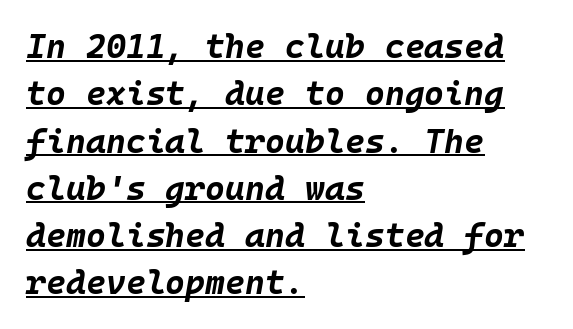
Q: Is the text bold? A: Yes.
Q: Is the text italic (slanted)? A: Yes, it leans right by about 10 degrees.
Q: Is the text underlined? A: Yes.
Q: How is the paragraph aligned? A: Left-aligned.
Q: Is the spacing between letters normal or unusually wide? A: Normal.
Q: Is the spacing between lines tight, normal or loose? A: Normal.
Q: Width (condensed, normal, or wide)? A: Normal.
Q: Stroke contrast? A: Low.
Q: x-height? A: Large.
Q: Monospaced? A: Yes.
